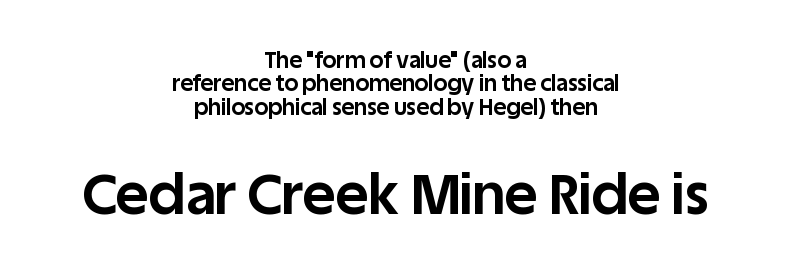
The image shows 56 px bold sans-serif type, upright; set centered, tight line spacing (1.06x), normal letter spacing, not underlined; the second (bottom) block is 2.55x larger; low stroke contrast and a large x-height.
